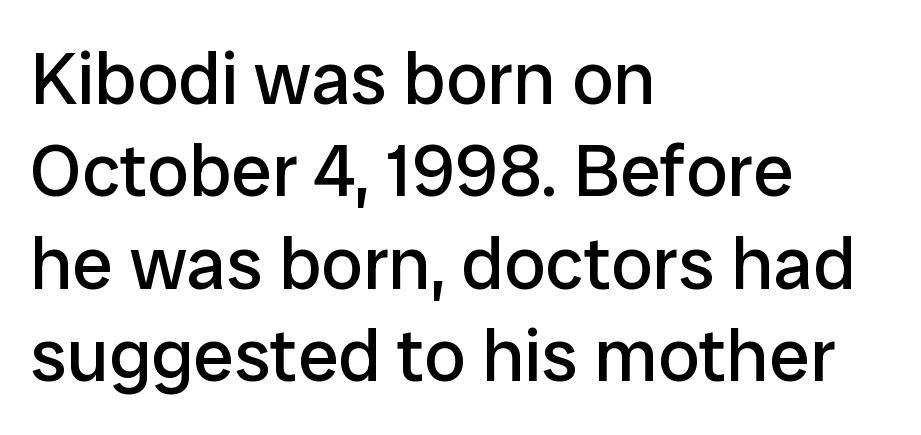
{"serif": "no", "italic": "no", "bold": "no", "weight": "regular", "width": "normal", "stroke_contrast": "low", "x_height": "medium", "monospaced": "no", "underline": "no", "align": "left", "line_spacing": "normal", "line_spacing_ratio": 1.25, "letter_spacing": "normal", "letter_spacing_em": 0.0, "glyph_px": 74}
